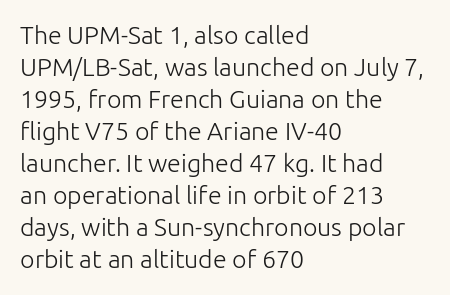
Glance below the letters and you will spot only blank space. The weight tops out at a normal text grade. Teacher's note: observe the even left margin — that is flush-left alignment. Interline gaps are of average width in this sample. In terms of posture, this sample is upright.
